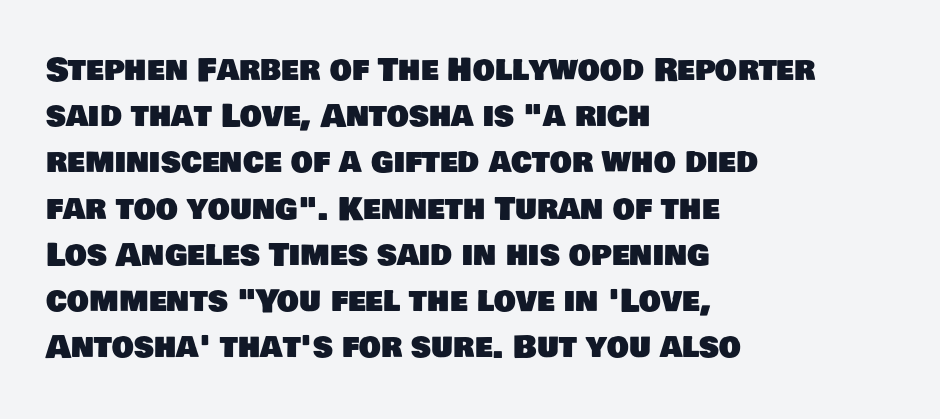
The image shows 31 px sans-serif type; set left-aligned, normal line spacing (1.49x), normal letter spacing, not underlined; low stroke contrast and a large x-height.
